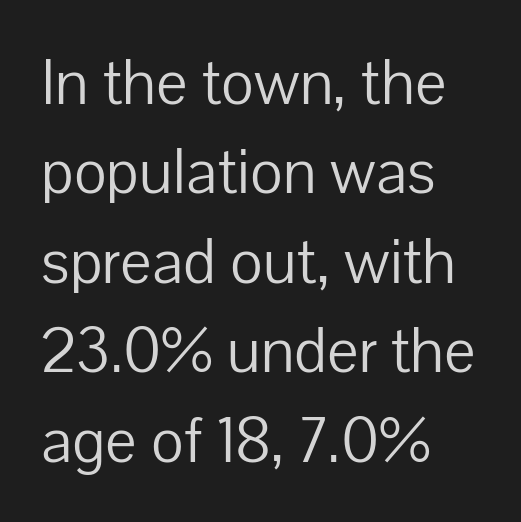
Q: Is the text bold? A: No.
Q: Is the text italic (slanted)? A: No, it is upright.
Q: Is the typeface a serif or a sans-serif typeface? A: Sans-serif.
Q: Is the text underlined? A: No.
Q: How is the paragraph aligned? A: Left-aligned.
Q: Is the spacing between letters normal or unusually wide? A: Normal.
Q: Is the spacing between lines tight, normal or loose? A: Normal.
Q: Width (condensed, normal, or wide)? A: Normal.
Q: Stroke contrast? A: Low.
Q: x-height? A: Medium.
Q: Monospaced? A: No.
